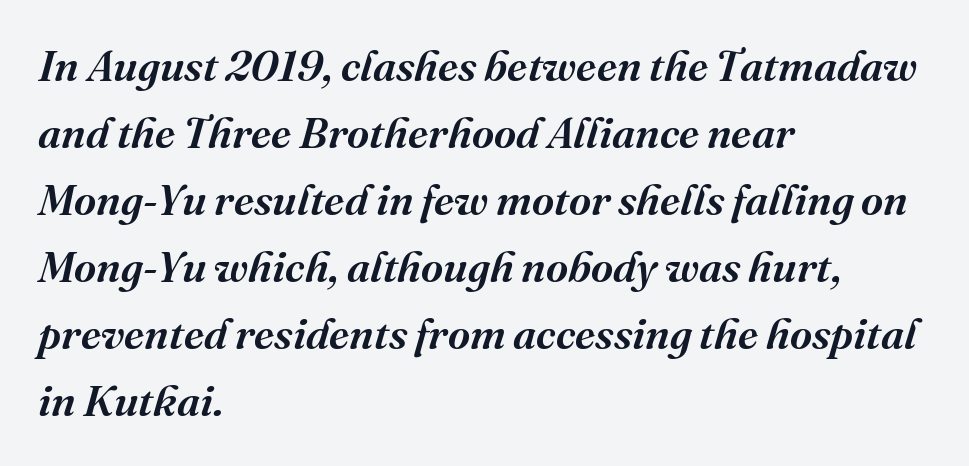
{"serif": "yes", "italic": "yes", "lean": "right", "slant_degrees": 16, "bold": "semi", "weight": "semibold", "width": "normal", "stroke_contrast": "medium", "x_height": "medium", "monospaced": "no", "underline": "no", "align": "left", "line_spacing": "normal", "line_spacing_ratio": 1.56, "letter_spacing": "normal", "letter_spacing_em": 0.0, "glyph_px": 43}
